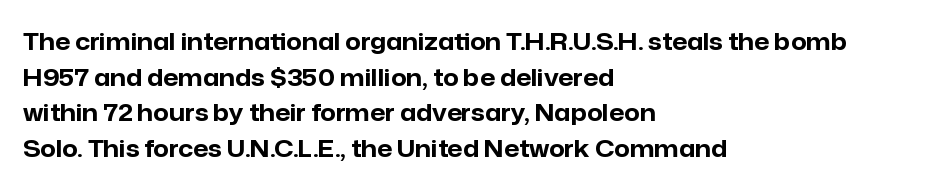
Its strokes are broad and dark, the hallmark of bold type. Short and long lines alike share a common starting point at left. Reading down the column, the eye jumps a familiar distance to each next line. Bare-footed words on every line.
